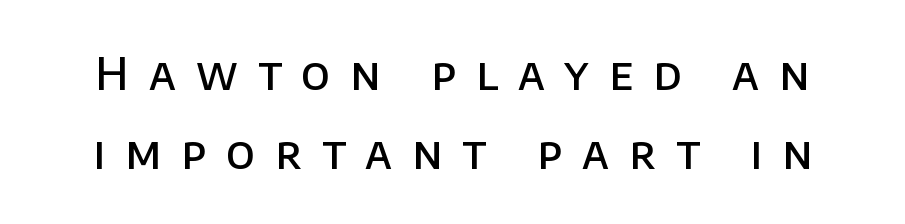
{"serif": "no", "italic": "no", "bold": "semi", "weight": "semibold", "width": "normal", "stroke_contrast": "low", "x_height": "large", "monospaced": "no", "underline": "no", "line_spacing_ratio": 1.8, "letter_spacing": "wide", "letter_spacing_em": 0.46, "glyph_px": 44}
